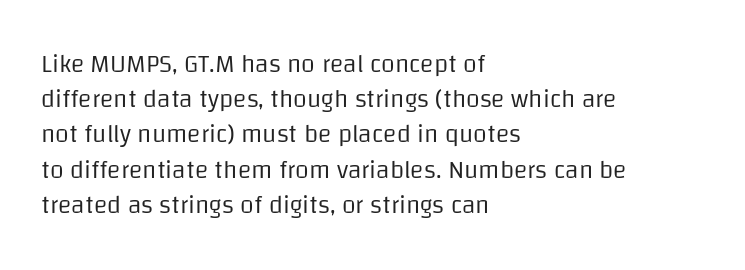
{"italic": "no", "bold": "no", "underline": "no", "align": "left", "line_spacing": "normal", "line_spacing_ratio": 1.41, "letter_spacing": "normal", "letter_spacing_em": 0.0, "glyph_px": 25}
